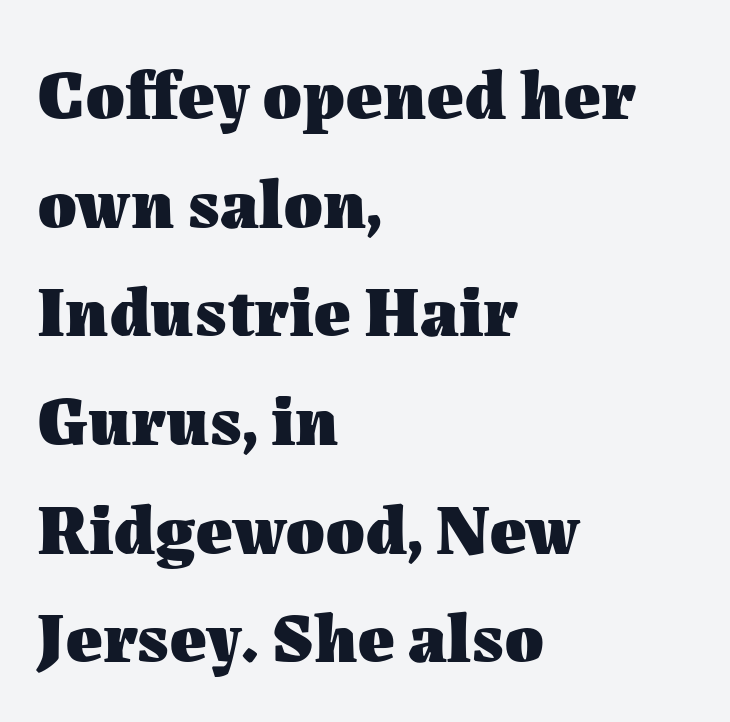
The image shows 71 px heavy type, upright; set left-aligned, normal line spacing (1.53x), normal letter spacing, not underlined; medium stroke contrast and a medium x-height.
